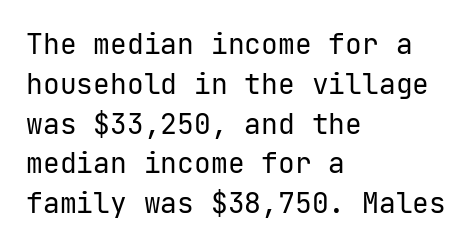
If you measured baseline to baseline, you'd find a middling distance. Letterform terminals end flat and unadorned throughout the passage. This rendering leaves character spacing at its baseline value. No chunkiness to these letters — they're not bold.
